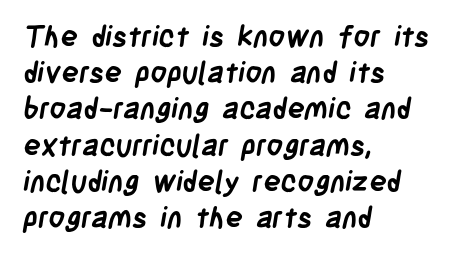
Notice how descenders clear the ascenders below comfortably — that's standard leading. Between one letter and the next there's only the usual sliver of space. Layout note: lines flush left. Is this a sans? Yes — the strokes have no serifs.
